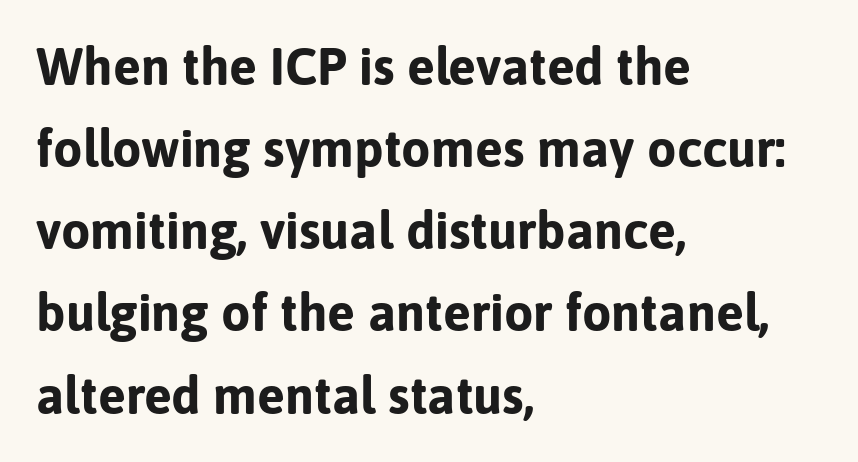
It's the straight-up-and-down kind of type. These lines are set flush left with a ragged right edge. The face used here is proportionally spaced, like ordinary book or web type. Compared with an ordinary text face, these strokes are far heavier — a full bold. Does the leading feel generous? No, just average.
